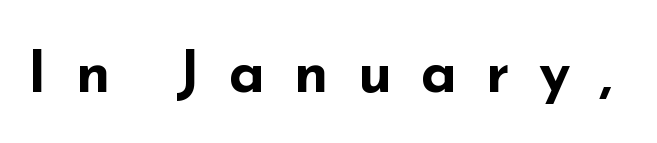
The image shows 59 px bold, wide sans-serif type, upright; set unusually wide letter spacing (+0.49 em), not underlined; low stroke contrast and a small x-height.
